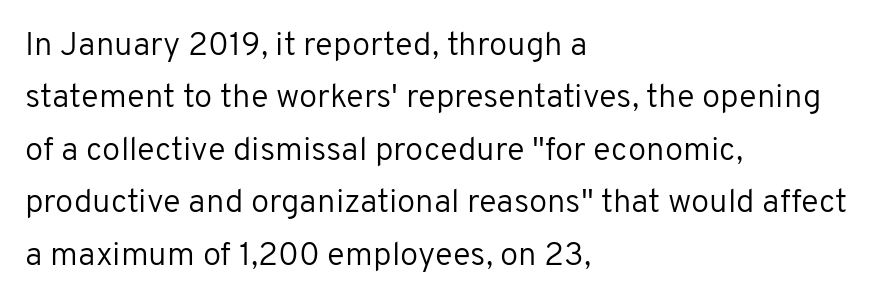
The image shows 33 px regular-weight sans-serif type, upright; set left-aligned, normal line spacing (1.59x), normal letter spacing, not underlined; low stroke contrast and a medium x-height.
